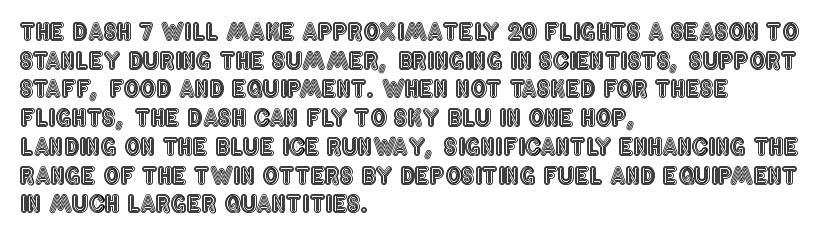
Q: Is the text italic (slanted)? A: No, it is upright.
Q: Is the text underlined? A: No.
Q: How is the paragraph aligned? A: Left-aligned.
Q: Is the spacing between letters normal or unusually wide? A: Normal.
Q: Is the spacing between lines tight, normal or loose? A: Normal.
